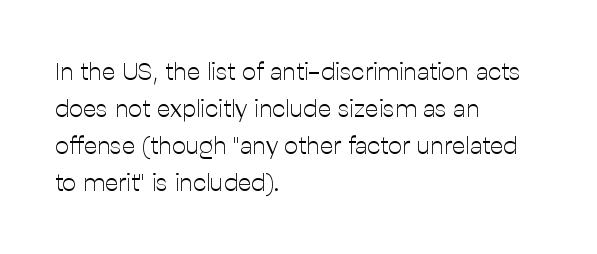
{"italic": "no", "bold": "no", "underline": "no", "align": "left", "line_spacing": "normal", "line_spacing_ratio": 1.48, "letter_spacing": "normal", "letter_spacing_em": 0.0, "glyph_px": 25}
